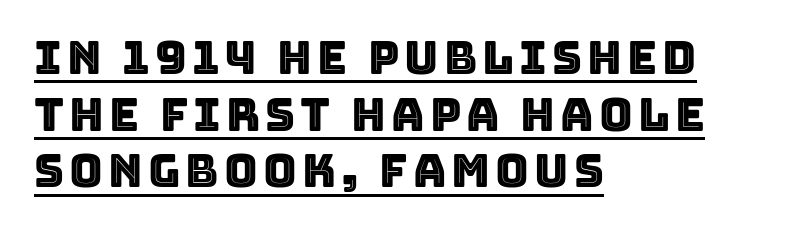
The image shows 46 px text type, upright; set left-aligned, line spacing 1.23x, underlined; a large x-height.
